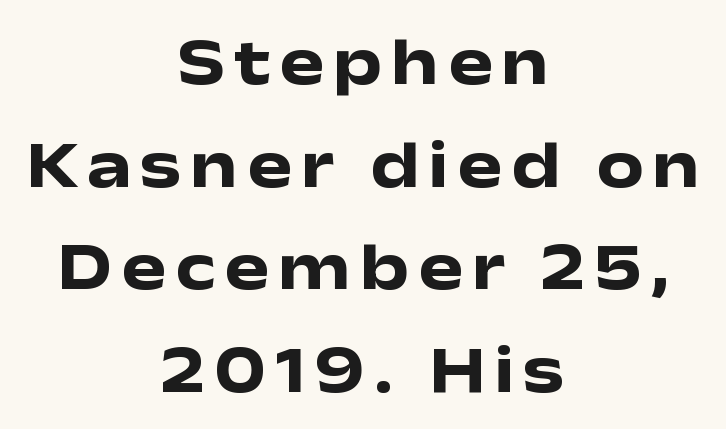
Q: Is the text bold? A: Yes.
Q: Is the text italic (slanted)? A: No, it is upright.
Q: Is the typeface a serif or a sans-serif typeface? A: Sans-serif.
Q: Is the text underlined? A: No.
Q: How is the paragraph aligned? A: Centered.
Q: Is the spacing between lines tight, normal or loose? A: Normal.
Q: Width (condensed, normal, or wide)? A: Wide.
Q: Stroke contrast? A: Low.
Q: x-height? A: Medium.
Q: Monospaced? A: No.
